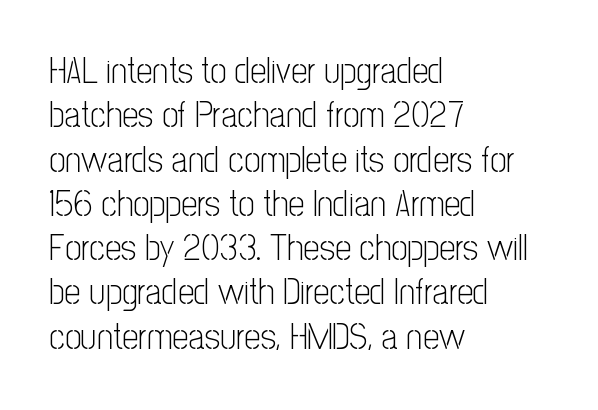
The image shows 36 px light, condensed sans-serif type, upright; set left-aligned, line spacing 1.23x, normal letter spacing, not underlined; low stroke contrast and a medium x-height.
